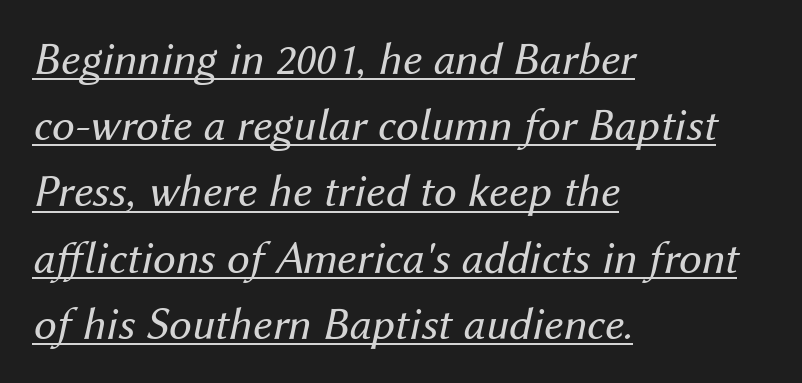
Q: Is the text bold? A: No.
Q: Is the text italic (slanted)? A: Yes, it leans right by about 12 degrees.
Q: Is the text underlined? A: Yes.
Q: How is the paragraph aligned? A: Left-aligned.
Q: Is the spacing between letters normal or unusually wide? A: Normal.
Q: Is the spacing between lines tight, normal or loose? A: Normal.
Q: Width (condensed, normal, or wide)? A: Normal.
Q: Stroke contrast? A: Medium.
Q: x-height? A: Medium.
Q: Monospaced? A: No.
